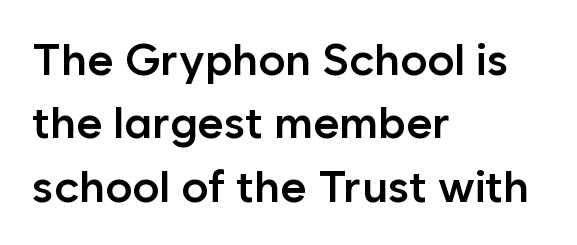
The image shows 45 px semibold sans-serif type, upright; set left-aligned, normal line spacing (1.41x), normal letter spacing, not underlined; low stroke contrast and a medium x-height.
